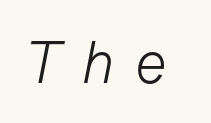
The image shows 60 px light type, italic (leaning right); set unusually wide letter spacing (+0.34 em), not underlined; low stroke contrast and a medium x-height.
